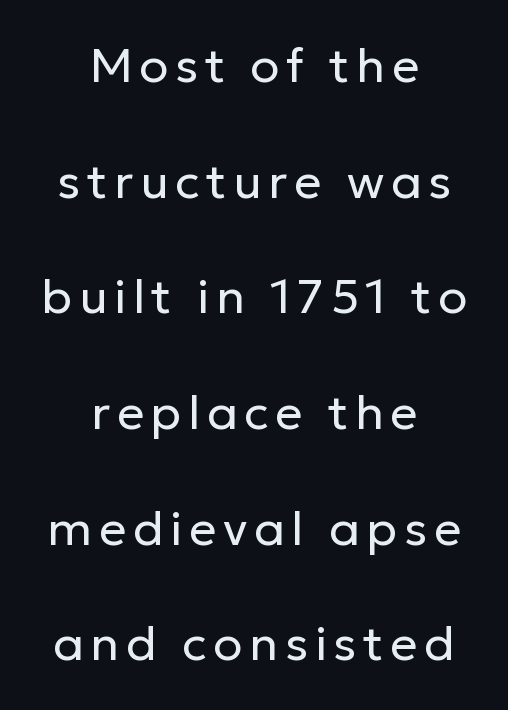
Short and long lines alike share a common midpoint. Is this a heavy cut? Hardly; it is regular or lighter. Check where the strokes stop: nothing finishes them off — pure sans. Honestly, there is no underline to notice here at all. Successive baselines arrive slowly, with a big drop between each.
